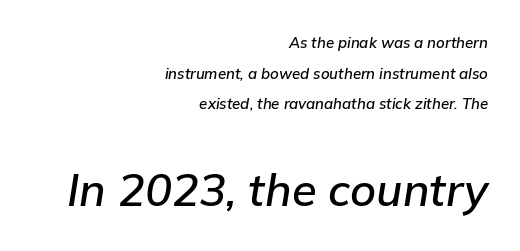
{"italic": "yes", "lean": "right", "slant_degrees": 9, "width": "normal", "stroke_contrast": "low", "x_height": "medium", "monospaced": "no", "underline": "no", "align": "right", "line_spacing": "loose", "line_spacing_ratio": 2.05, "letter_spacing": "normal", "letter_spacing_em": 0.0, "larger_block": "second", "size_ratio": 3.0, "glyph_px": 45}
